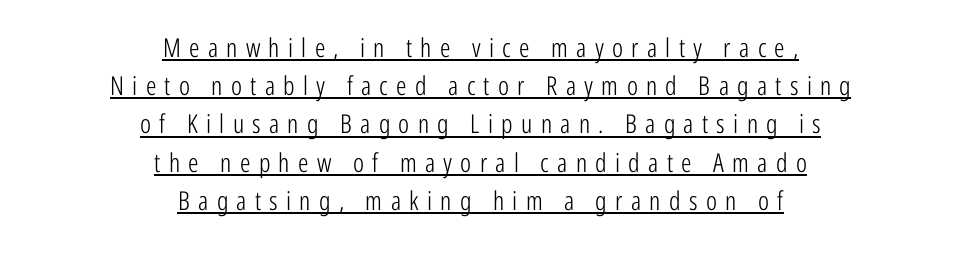
The type is letterspaced generously, with wide tracking. Is there an underline? Yes — a line sits under the letters. Counters stay open thanks to moderate or lighter strokes. Ascenders rise straight up at ninety degrees. Where is the straight margin? There isn't one; the lines are centered. Each new line begins a customary step beneath the previous one.
